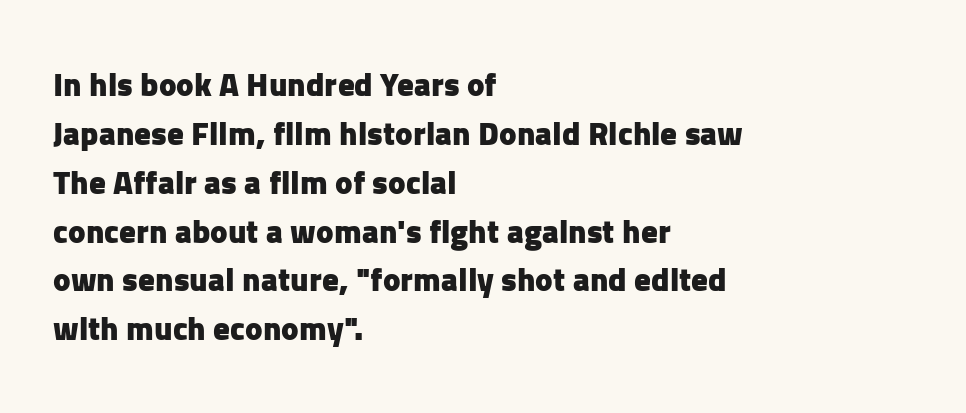
Q: Is the text bold? A: Yes.
Q: Is the text italic (slanted)? A: No, it is upright.
Q: Is the typeface a serif or a sans-serif typeface? A: Sans-serif.
Q: Is the text underlined? A: No.
Q: How is the paragraph aligned? A: Left-aligned.
Q: Is the spacing between letters normal or unusually wide? A: Normal.
Q: Is the spacing between lines tight, normal or loose? A: Normal.
Q: Width (condensed, normal, or wide)? A: Normal.
Q: Stroke contrast? A: Low.
Q: x-height? A: Medium.
Q: Monospaced? A: No.
